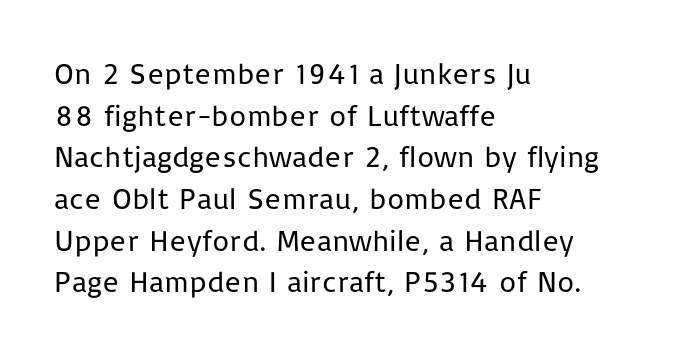
Q: Is the text bold? A: No.
Q: Is the text italic (slanted)? A: No, it is upright.
Q: Is the typeface a serif or a sans-serif typeface? A: Sans-serif.
Q: Is the text underlined? A: No.
Q: How is the paragraph aligned? A: Left-aligned.
Q: Is the spacing between letters normal or unusually wide? A: Normal.
Q: Is the spacing between lines tight, normal or loose? A: Normal.
Q: Width (condensed, normal, or wide)? A: Normal.
Q: Stroke contrast? A: Low.
Q: x-height? A: Medium.
Q: Monospaced? A: No.
